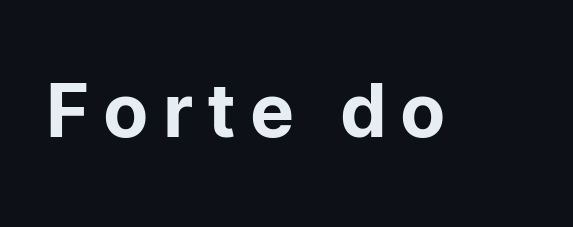
{"serif": "no", "italic": "no", "width": "normal", "stroke_contrast": "low", "x_height": "medium", "monospaced": "no", "underline": "no", "glyph_px": 74}
